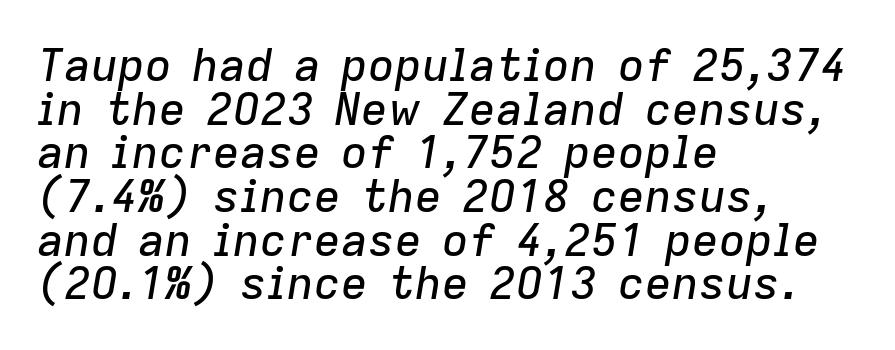
{"italic": "yes", "lean": "right", "slant_degrees": 9, "width": "normal", "stroke_contrast": "low", "x_height": "medium", "monospaced": "no", "underline": "no", "align": "left", "line_spacing": "tight", "line_spacing_ratio": 0.97, "letter_spacing": "normal", "letter_spacing_em": 0.0, "glyph_px": 45}
